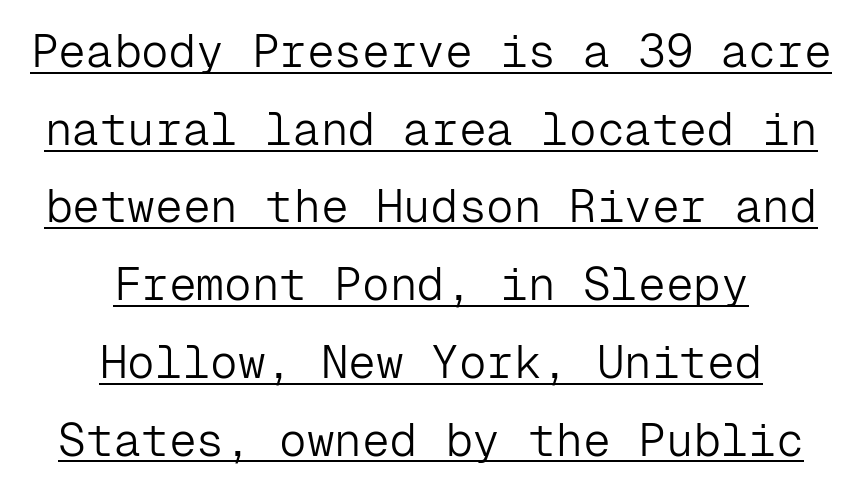
Q: Is the text bold? A: No.
Q: Is the text italic (slanted)? A: No, it is upright.
Q: Is the typeface a serif or a sans-serif typeface? A: Sans-serif.
Q: Is the text underlined? A: Yes.
Q: How is the paragraph aligned? A: Centered.
Q: Is the spacing between letters normal or unusually wide? A: Normal.
Q: Is the spacing between lines tight, normal or loose? A: Normal.
Q: Width (condensed, normal, or wide)? A: Normal.
Q: Stroke contrast? A: Low.
Q: x-height? A: Medium.
Q: Monospaced? A: Yes.
